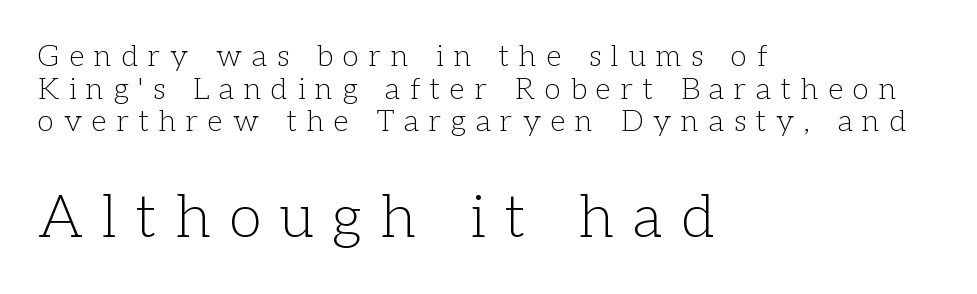
Q: Is the text bold? A: No.
Q: Is the text italic (slanted)? A: No, it is upright.
Q: Is the typeface a serif or a sans-serif typeface? A: Serif.
Q: Is the text underlined? A: No.
Q: How is the paragraph aligned? A: Left-aligned.
Q: Is the spacing between letters normal or unusually wide? A: Unusually wide.
Q: Is the spacing between lines tight, normal or loose? A: Tight.
Q: Which block of text is set in a larger size, the first (top) or the second (bottom)? A: The second (bottom) one.
Q: Width (condensed, normal, or wide)? A: Normal.
Q: Stroke contrast? A: Low.
Q: x-height? A: Medium.
Q: Monospaced? A: No.
